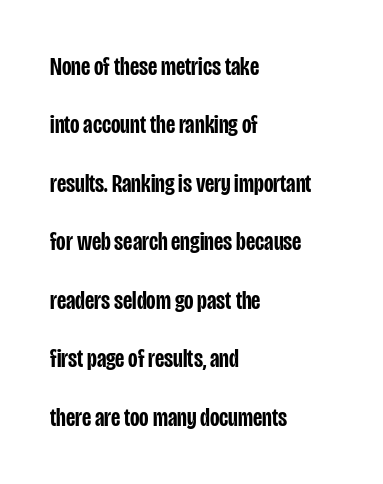
The words here are not underlined. Characters remain perfectly vertical along every line. Semibold letterforms, between regular and bold. Horizontal alignment here is leftward, the default for most running prose.
